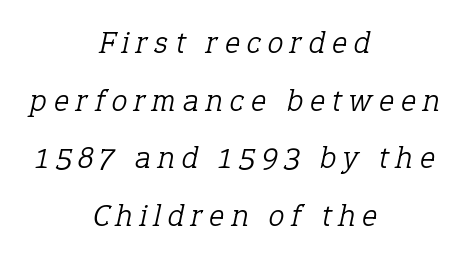
The image shows 32 px light serif type, italic (leaning right); set centered, line spacing 1.8x, unusually wide letter spacing (+0.22 em), not underlined; low stroke contrast and a medium x-height.
